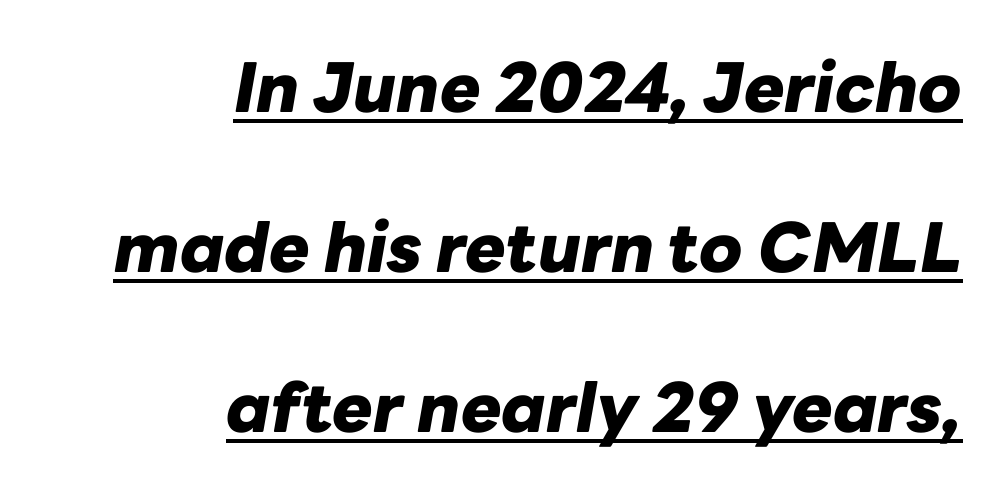
The image shows 68 px heavy type, italic (leaning right); set right-aligned, loose line spacing (2.35x), normal letter spacing, underlined; low stroke contrast and a medium x-height.
